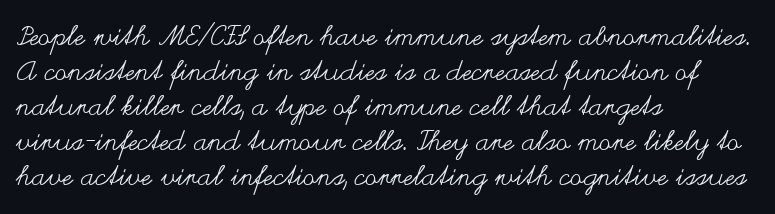
The image shows 27 px text type; set left-aligned, normal line spacing (1.3x), normal letter spacing, not underlined.
